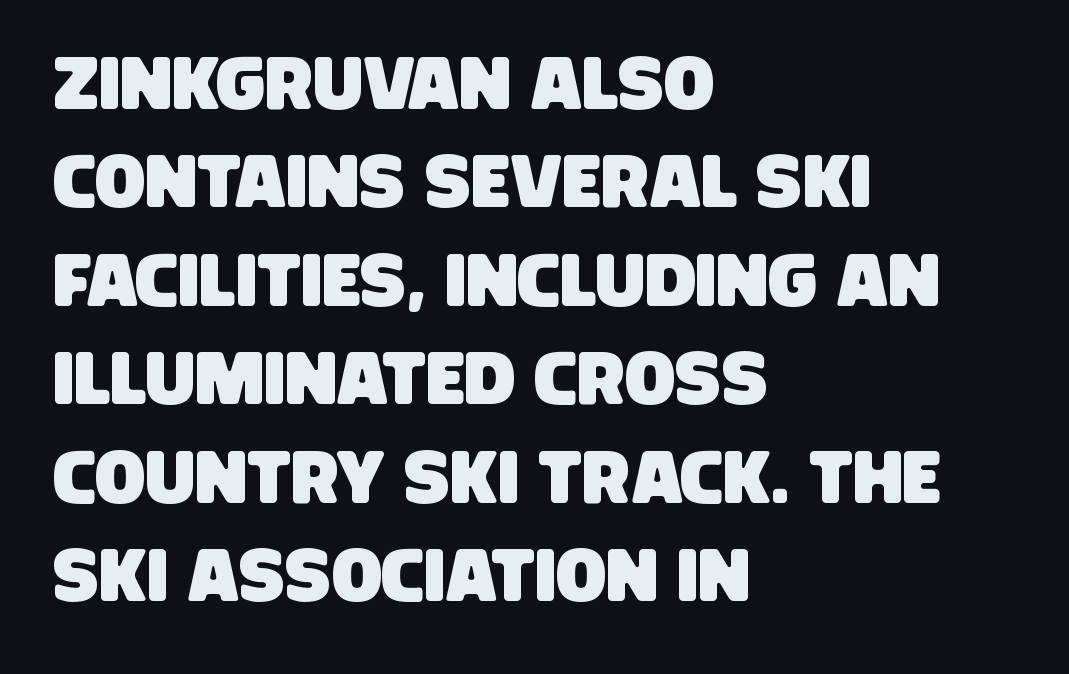
The face used here is proportionally spaced, like ordinary book or web type. Short and long lines alike share a common starting point at left. Regarding serifs, this sample does without them. In terms of letterspacing, this is plain default setting. The string is rendered with underlining switched off. What's the leading like? Ordinary, nothing unusual.
